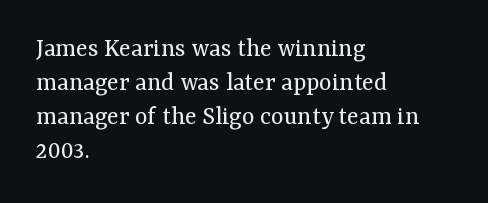
The image shows 27 px text type, upright; set left-aligned, normal line spacing (1.26x), normal letter spacing, not underlined.
